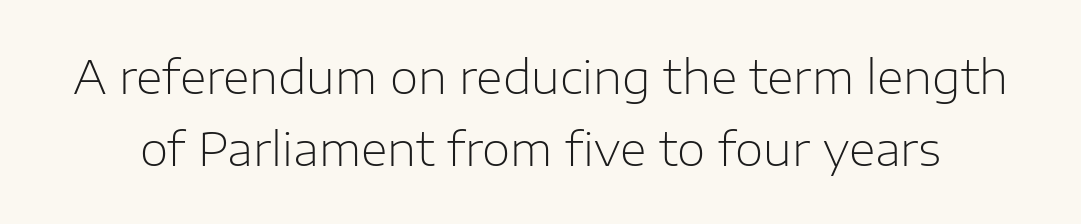
The image shows 46 px light sans-serif type, upright; set normal line spacing (1.57x), normal letter spacing, not underlined; low stroke contrast and a medium x-height.
